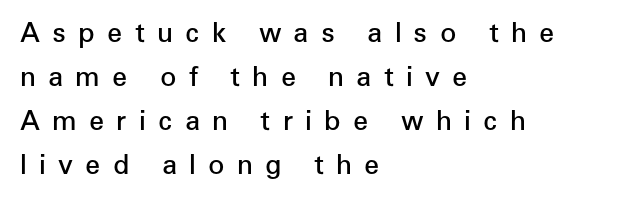
Q: Is the text bold? A: Semi-bold.
Q: Is the text italic (slanted)? A: No, it is upright.
Q: Is the text underlined? A: No.
Q: How is the paragraph aligned? A: Left-aligned.
Q: Is the spacing between letters normal or unusually wide? A: Unusually wide.
Q: Is the spacing between lines tight, normal or loose? A: Normal.
